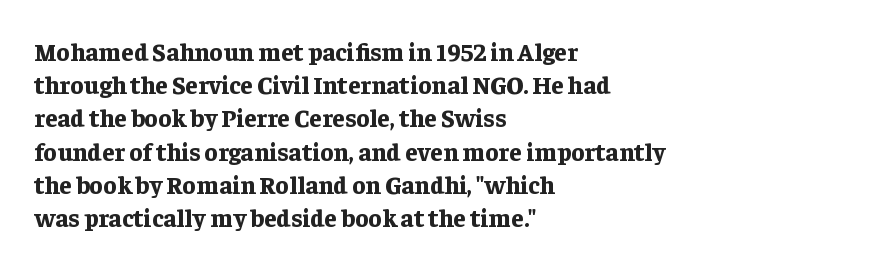
One-word summary of the alignment: left. Compared with an ordinary text face, these strokes are far heavier — a full bold. Interline gaps are of average width in this sample. Letter spacing: default. The baseline area is clear. The letters stand upright; this is a roman face.
